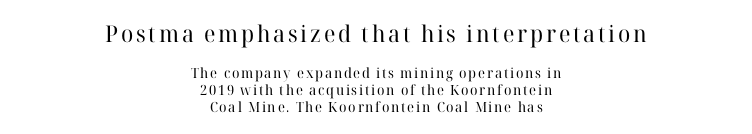
Notice how the stems are strictly vertical — no italics here. Each row of text sits above clean, open space. A light-to-regular cut is what we see here. Caption: upper text group enlarged, lower text group reduced. Every row of glyphs is offset so its center matches the block's center.
